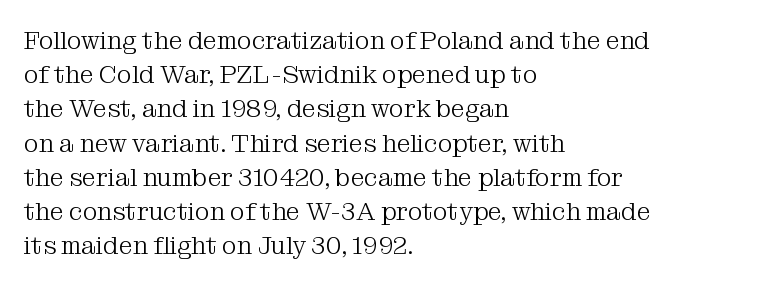
Q: Is the text bold? A: No.
Q: Is the text italic (slanted)? A: No, it is upright.
Q: Is the text underlined? A: No.
Q: How is the paragraph aligned? A: Left-aligned.
Q: Is the spacing between letters normal or unusually wide? A: Normal.
Q: Is the spacing between lines tight, normal or loose? A: Normal.
